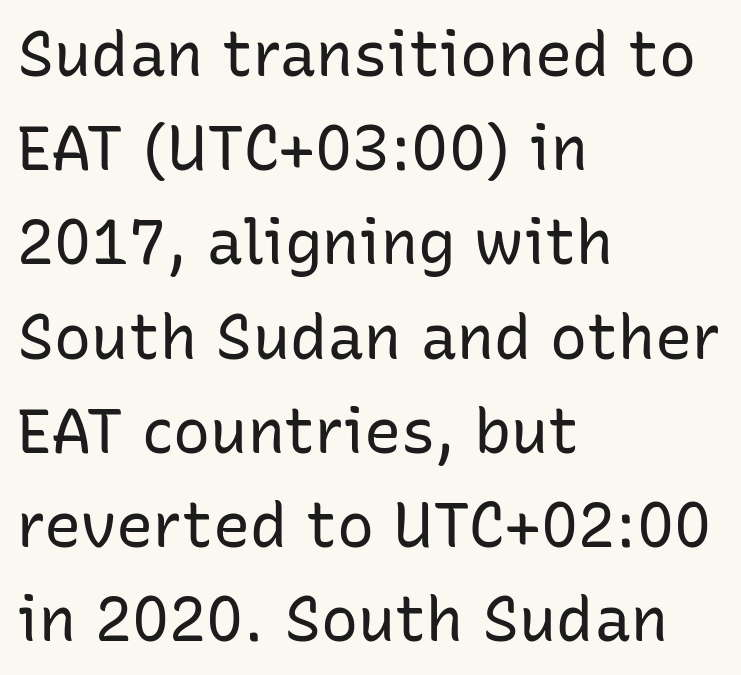
The vertical gap from one line to the next is medium. Only glyphs here, with clear space below each row. This rendering employs a face without finishing strokes, i.e., a sans-serif. Teacher's note: observe the even left margin — that is flush-left alignment. Every stem runs plumb, perpendicular to the baseline.
